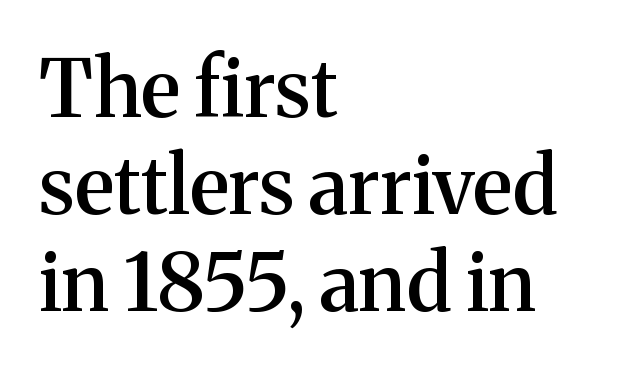
Q: Is the text bold? A: Semi-bold.
Q: Is the text italic (slanted)? A: No, it is upright.
Q: Is the typeface a serif or a sans-serif typeface? A: Serif.
Q: Is the text underlined? A: No.
Q: How is the paragraph aligned? A: Left-aligned.
Q: Is the spacing between letters normal or unusually wide? A: Normal.
Q: Width (condensed, normal, or wide)? A: Normal.
Q: Stroke contrast? A: Medium.
Q: x-height? A: Medium.
Q: Monospaced? A: No.
